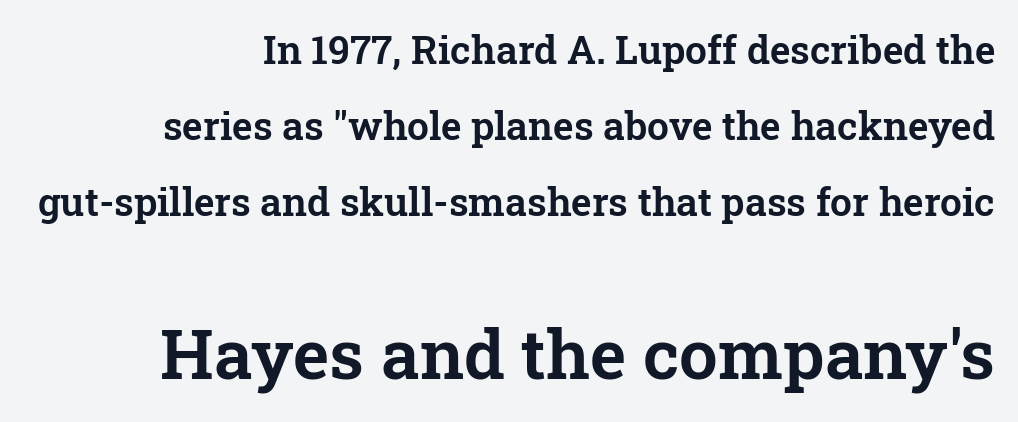
Quick note: underline off. You get the small type first, then a jump to larger type. This block would shrink considerably if given ordinary leading; it's expanded now. A student would call this right alignment; a typographer would say flush right, rag left.
